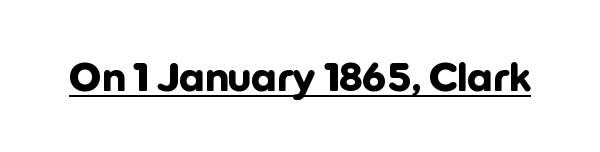
{"serif": "no", "italic": "no", "bold": "yes", "weight": "bold", "width": "normal", "stroke_contrast": "low", "x_height": "medium", "monospaced": "no", "underline": "yes", "letter_spacing": "normal", "letter_spacing_em": 0.0, "glyph_px": 41}
